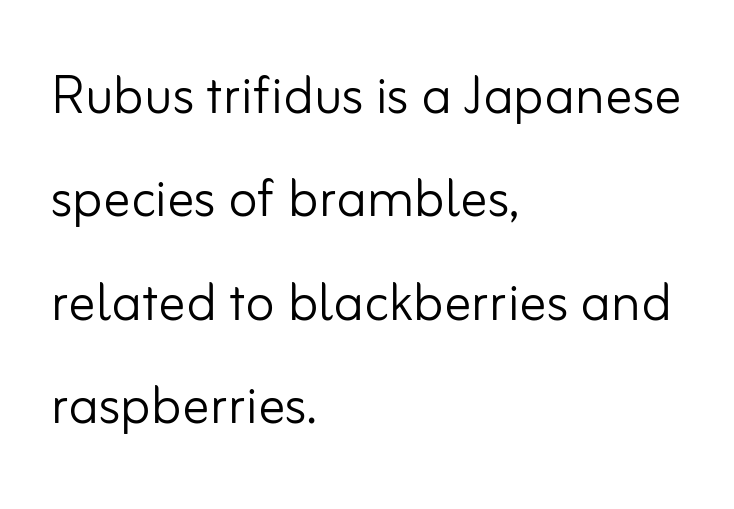
The image shows 68 px light sans-serif type, upright; set left-aligned, normal line spacing (1.52x), normal letter spacing, not underlined; low stroke contrast and a small x-height.
